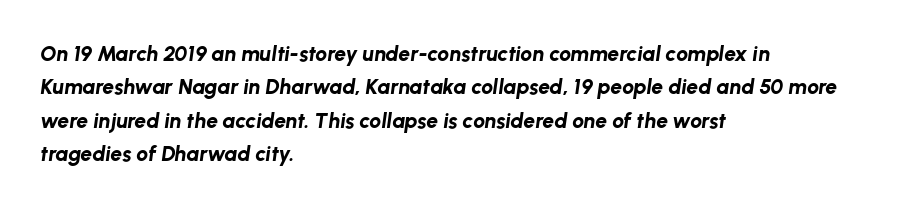
{"italic": "yes", "lean": "right", "slant_degrees": 8, "bold": "yes", "underline": "no", "align": "left", "line_spacing": "normal", "line_spacing_ratio": 1.59, "letter_spacing": "normal", "letter_spacing_em": 0.0, "glyph_px": 21}
